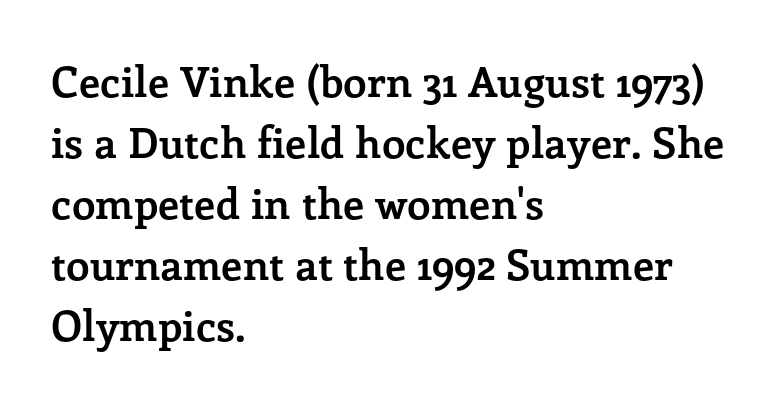
Q: Is the text bold? A: Yes.
Q: Is the text italic (slanted)? A: No, it is upright.
Q: Is the typeface a serif or a sans-serif typeface? A: Serif.
Q: Is the text underlined? A: No.
Q: How is the paragraph aligned? A: Left-aligned.
Q: Is the spacing between letters normal or unusually wide? A: Normal.
Q: Is the spacing between lines tight, normal or loose? A: Normal.
Q: Width (condensed, normal, or wide)? A: Normal.
Q: Stroke contrast? A: Low.
Q: x-height? A: Medium.
Q: Monospaced? A: No.
